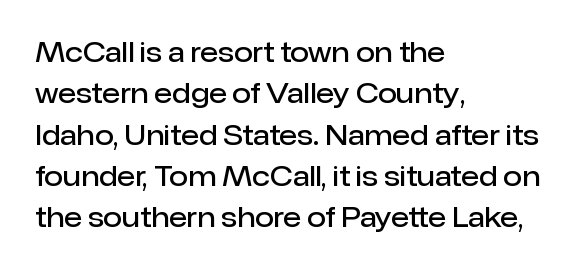
The image shows 27 px text type, upright; set left-aligned, normal line spacing (1.53x), normal letter spacing, not underlined.
